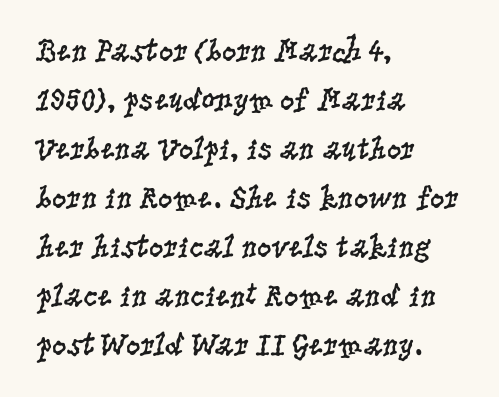
{"serif": "yes", "bold": "no", "weight": "regular", "width": "condensed", "stroke_contrast": "low", "x_height": "large", "monospaced": "no", "underline": "no", "align": "left", "line_spacing": "normal", "line_spacing_ratio": 1.53, "letter_spacing": "normal", "letter_spacing_em": 0.0, "glyph_px": 32}
